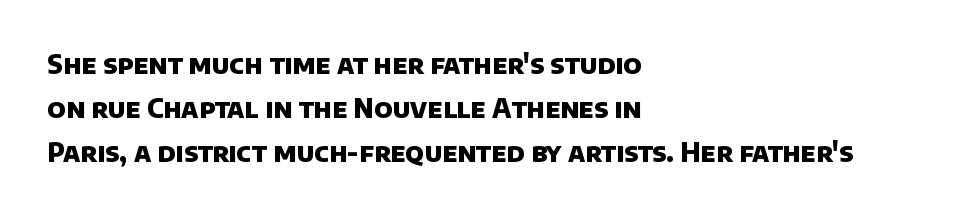
What weight is shown? A full bold with thick strokes. How would I describe the line gaps? Plain and ordinary. Unmarked baselines from the first word to the last. Each word holds together tightly as a unit, with standard inter-letter gaps. Visually the block forms a straight wall on the left and a jagged coastline on the right.
